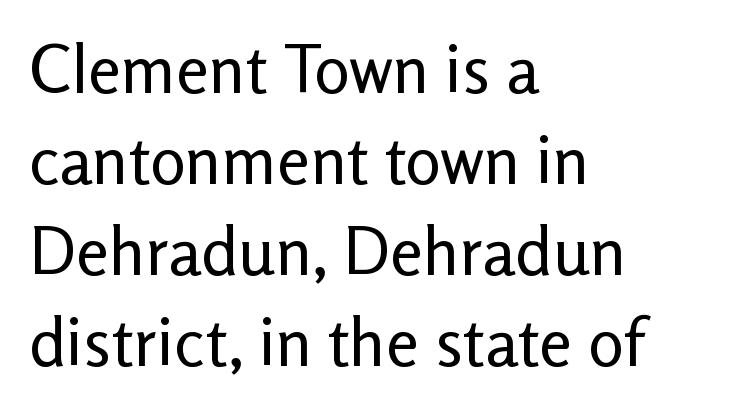
The image shows 67 px regular-weight sans-serif type, upright; set left-aligned, normal line spacing (1.36x), normal letter spacing, not underlined; low stroke contrast and a medium x-height.
